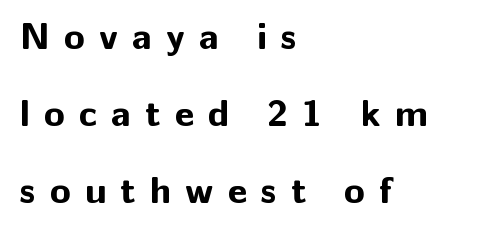
The image shows 38 px bold sans-serif type, upright; set left-aligned, loose line spacing (2.02x), unusually wide letter spacing (+0.37 em), not underlined; low stroke contrast and a medium x-height.
